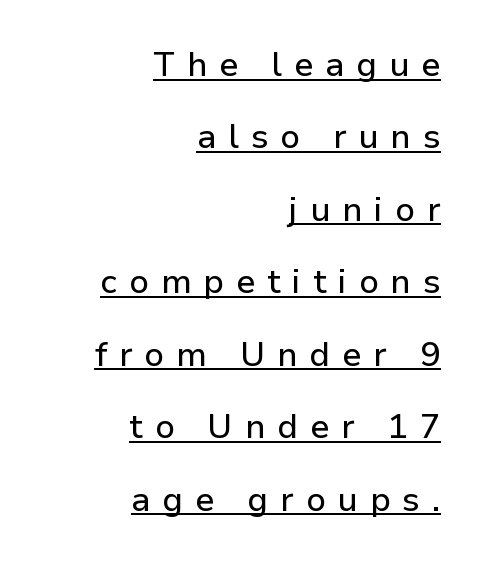
Q: Is the text italic (slanted)? A: No, it is upright.
Q: Is the typeface a serif or a sans-serif typeface? A: Sans-serif.
Q: Is the text underlined? A: Yes.
Q: How is the paragraph aligned? A: Right-aligned.
Q: Is the spacing between letters normal or unusually wide? A: Unusually wide.
Q: Is the spacing between lines tight, normal or loose? A: Loose.
Q: Width (condensed, normal, or wide)? A: Normal.
Q: Stroke contrast? A: Low.
Q: x-height? A: Medium.
Q: Monospaced? A: No.
